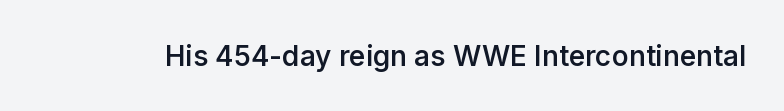
The image shows 28 px semibold sans-serif type, upright; set normal letter spacing, not underlined; low stroke contrast and a medium x-height.
